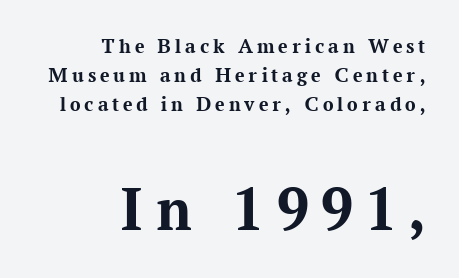
The image shows 64 px bold serif type, upright; set right-aligned, normal line spacing (1.37x), not underlined; the second (bottom) block is 3.05x larger; medium stroke contrast and a medium x-height.
